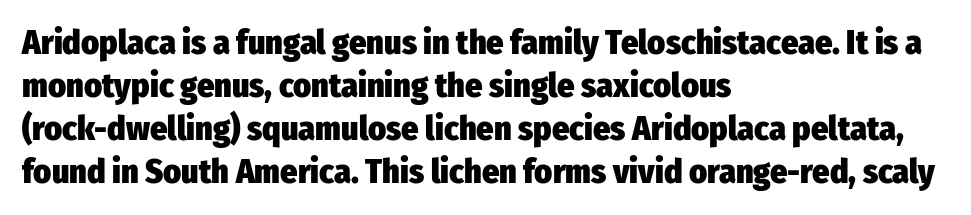
Q: Is the text bold? A: Yes.
Q: Is the text italic (slanted)? A: No, it is upright.
Q: Is the typeface a serif or a sans-serif typeface? A: Sans-serif.
Q: Is the text underlined? A: No.
Q: How is the paragraph aligned? A: Left-aligned.
Q: Is the spacing between letters normal or unusually wide? A: Normal.
Q: Is the spacing between lines tight, normal or loose? A: Normal.
Q: Width (condensed, normal, or wide)? A: Condensed.
Q: Stroke contrast? A: Low.
Q: x-height? A: Medium.
Q: Monospaced? A: No.
